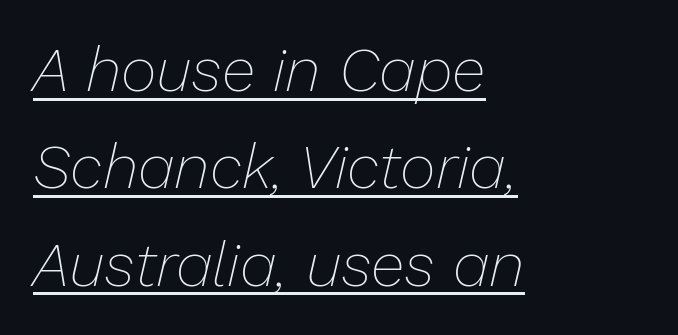
The rag falls on the right side of this text block. The lettering tilts uniformly, giving the passage an italic look. Honestly, the letter spacing is just normal — you wouldn't notice it. Varying glyph widths throughout — classic text-font behaviour.
